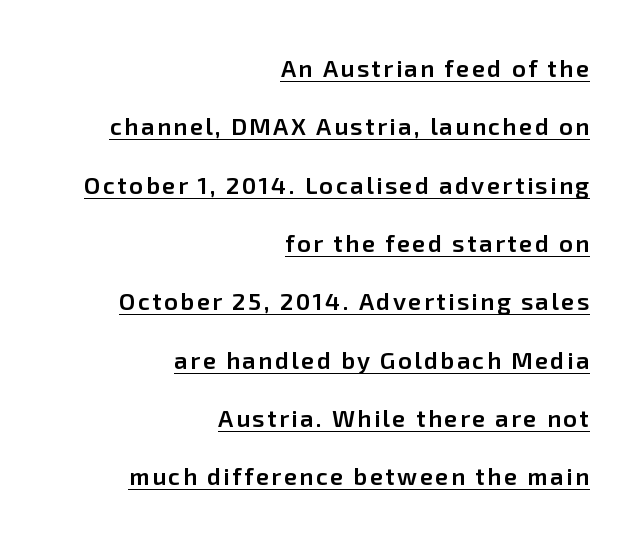
The image shows 24 px text type, upright; set right-aligned, loose line spacing (2.43x), underlined.
